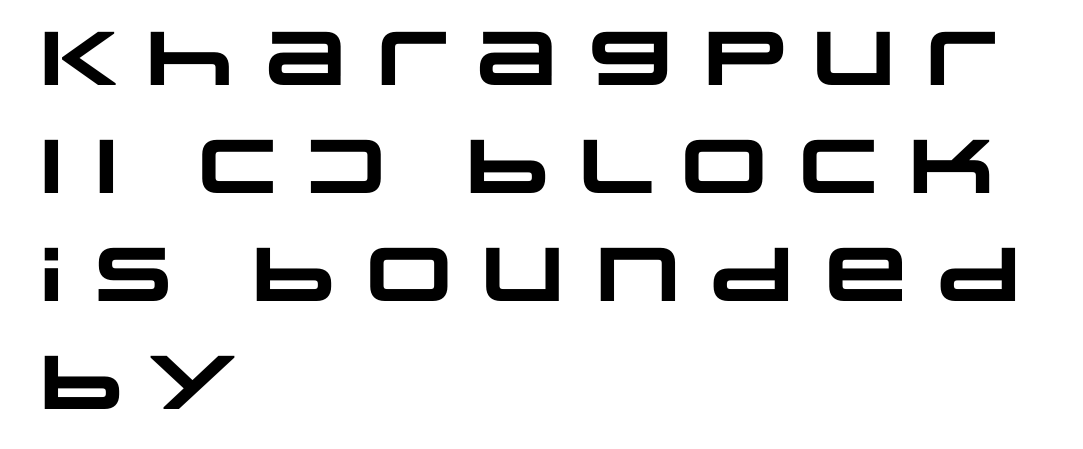
The image shows 76 px heavy, wide sans-serif type; set left-aligned, normal line spacing (1.42x), normal letter spacing, not underlined; low stroke contrast and a large x-height.
